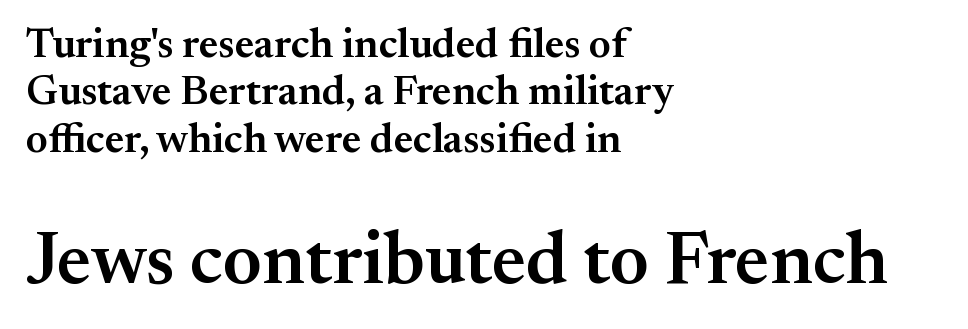
The rendering uses a semibold face; strokes are thickened but not to full bold. The passage shown is typed in a proportional face where columns would drift. Posture: straight, roman, zero tilt. Very little white space separates one row of letters from the next. The string is rendered with underlining switched off.
